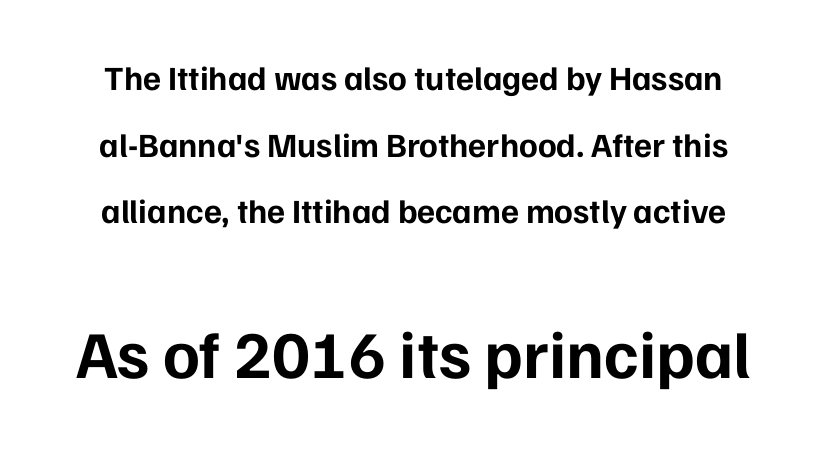
These lines carry a lot of weight — the face is fully bold. Each letter's strokes conclude bluntly, with no projecting serifs. This sample has the flowing, uneven cadence of proportional lettering. Summary of vertical rhythm: relaxed, with wide interline spacing. The rendering enlarges the type as you move from the upper chunk to the lower. Quick note: not italic, upright.
